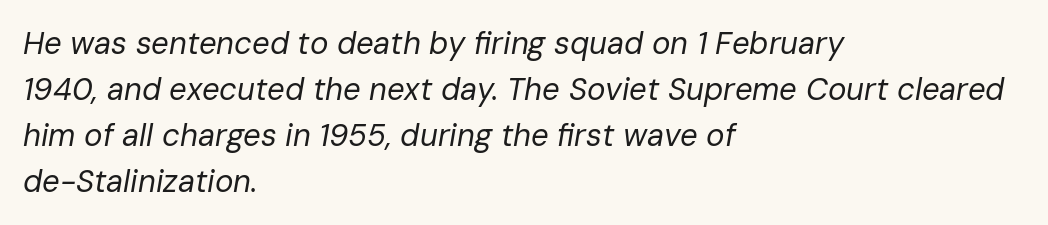
Q: Is the text bold? A: No.
Q: Is the text italic (slanted)? A: Yes, it leans right by about 10 degrees.
Q: Is the text underlined? A: No.
Q: How is the paragraph aligned? A: Left-aligned.
Q: Is the spacing between letters normal or unusually wide? A: Normal.
Q: Is the spacing between lines tight, normal or loose? A: Normal.
Q: Width (condensed, normal, or wide)? A: Normal.
Q: Stroke contrast? A: Low.
Q: x-height? A: Medium.
Q: Monospaced? A: No.
